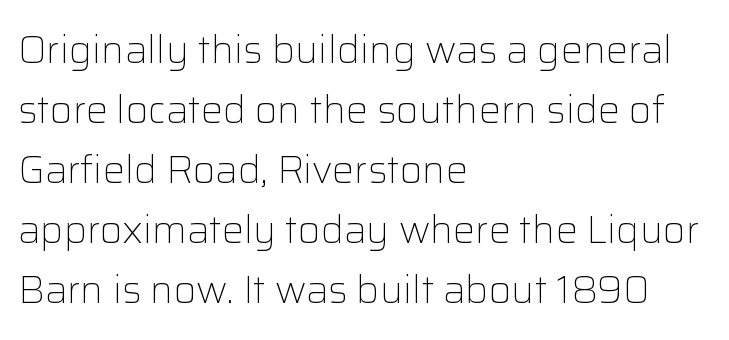
Descender tails drop into unmarked territory. Caption: multi-line text, flush left, ragged right. Quick note: not italic, upright. This sample has the flowing, uneven cadence of proportional lettering. Regular leading.
